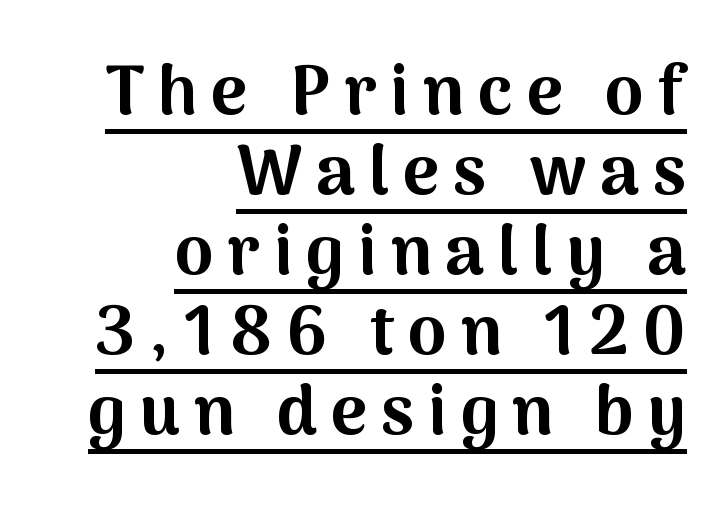
Q: Is the text bold? A: Yes.
Q: Is the text italic (slanted)? A: No, it is upright.
Q: Is the typeface a serif or a sans-serif typeface? A: Sans-serif.
Q: Is the text underlined? A: Yes.
Q: How is the paragraph aligned? A: Right-aligned.
Q: Is the spacing between letters normal or unusually wide? A: Unusually wide.
Q: Width (condensed, normal, or wide)? A: Normal.
Q: Stroke contrast? A: Medium.
Q: x-height? A: Medium.
Q: Monospaced? A: No.
